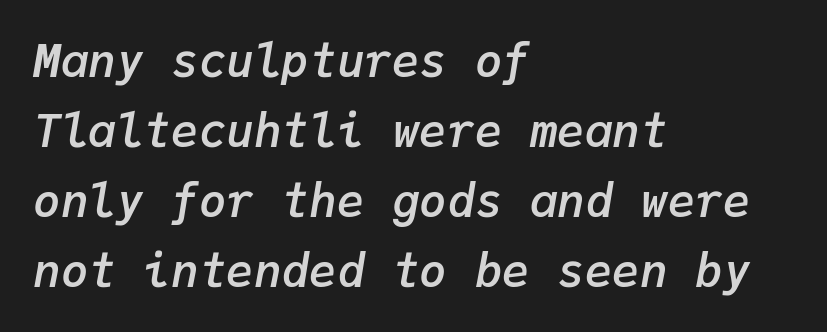
Reading down the block, your eye returns to a fixed left position each line. What weight is shown? A semibold, between regular and bold. Summary of vertical rhythm: regular, with standard interline spacing. This rendering leaves character spacing at its baseline value. Descenders hang freely into open space.
